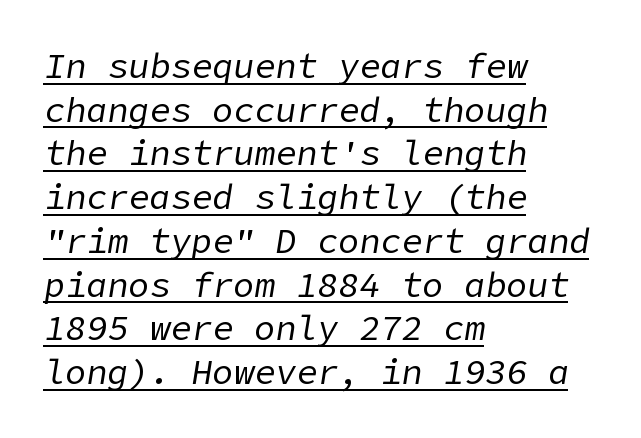
The image shows 35 px regular-weight type, italic (leaning right); set left-aligned, normal line spacing (1.25x), normal letter spacing, underlined; low stroke contrast and a medium x-height.
